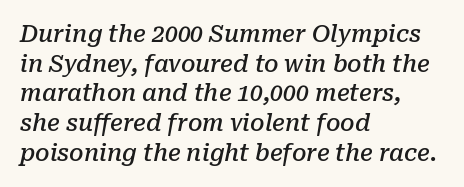
Q: Is the text bold? A: Semi-bold.
Q: Is the text italic (slanted)? A: Yes, it leans right by about 10 degrees.
Q: Is the text underlined? A: No.
Q: How is the paragraph aligned? A: Left-aligned.
Q: Is the spacing between letters normal or unusually wide? A: Normal.
Q: Is the spacing between lines tight, normal or loose? A: Normal.
